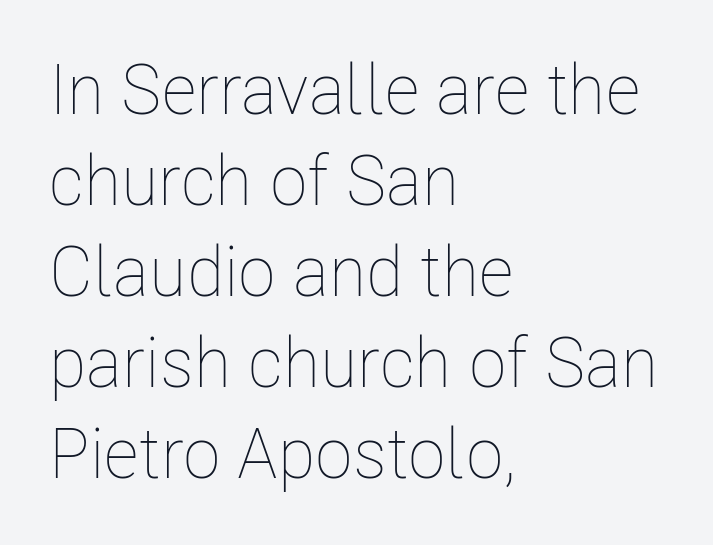
{"italic": "no", "bold": "no", "weight": "thin", "width": "condensed", "stroke_contrast": "low", "x_height": "medium", "monospaced": "no", "underline": "no", "align": "left", "line_spacing": "normal", "line_spacing_ratio": 1.3, "letter_spacing": "normal", "letter_spacing_em": 0.0, "glyph_px": 70}
